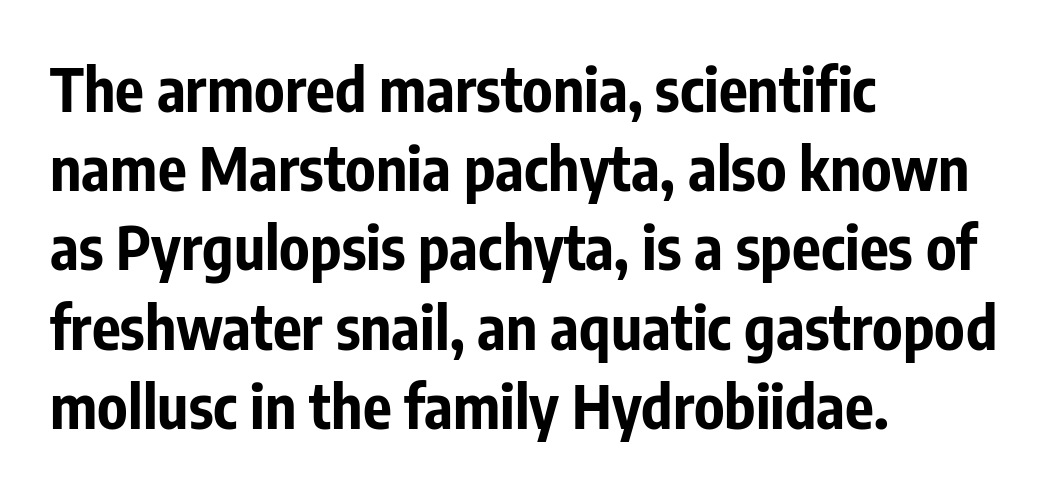
{"serif": "no", "italic": "no", "bold": "yes", "weight": "bold", "width": "condensed", "stroke_contrast": "low", "x_height": "medium", "monospaced": "no", "underline": "no", "align": "left", "line_spacing": "normal", "line_spacing_ratio": 1.32, "letter_spacing": "normal", "letter_spacing_em": 0.0, "glyph_px": 60}
